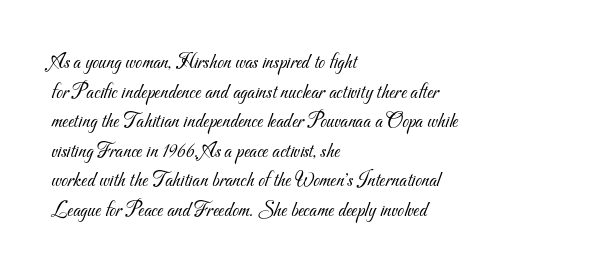
The horizontal fit of the characters is conventional and even. This sample is left-justified, so line endings fall wherever the words run out. Unbolded letterforms with no extra heft. Regular leading. Descenders hang freely into open space.
